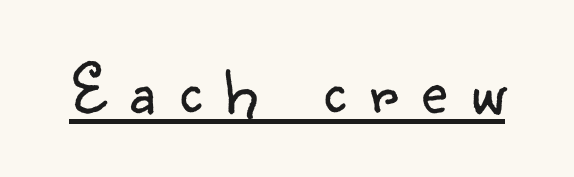
The image shows 71 px light sans-serif type, upright; set unusually wide letter spacing (+0.33 em), underlined; low stroke contrast and a small x-height.
